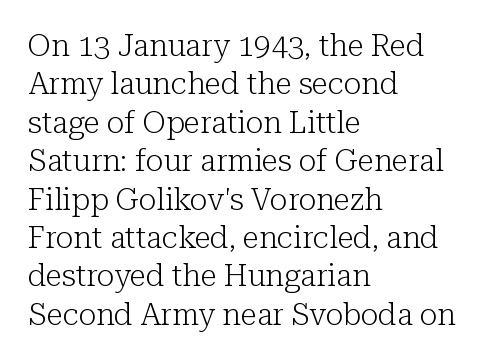
{"serif": "yes", "italic": "no", "bold": "no", "weight": "light", "width": "normal", "stroke_contrast": "low", "x_height": "medium", "monospaced": "no", "underline": "no", "align": "left", "line_spacing": "normal", "line_spacing_ratio": 1.28, "letter_spacing": "normal", "letter_spacing_em": 0.0, "glyph_px": 30}
